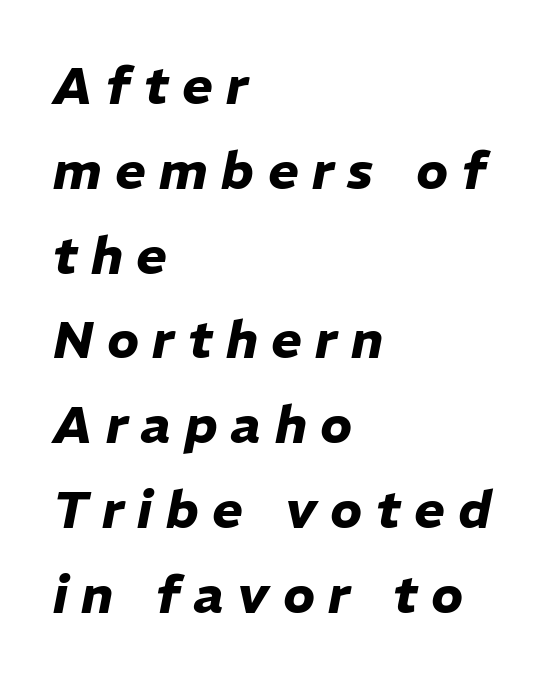
{"italic": "yes", "lean": "right", "slant_degrees": 11, "bold": "yes", "weight": "heavy", "width": "normal", "stroke_contrast": "low", "x_height": "medium", "monospaced": "no", "underline": "no", "align": "left", "line_spacing": "normal", "line_spacing_ratio": 1.63, "letter_spacing": "wide", "letter_spacing_em": 0.26, "glyph_px": 52}
